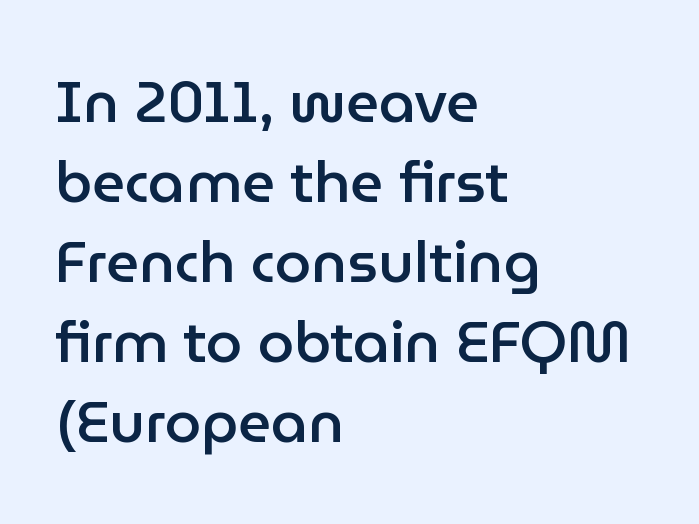
{"serif": "no", "italic": "no", "bold": "semi", "weight": "semibold", "width": "normal", "stroke_contrast": "low", "x_height": "medium", "monospaced": "no", "underline": "no", "align": "left", "line_spacing": "normal", "line_spacing_ratio": 1.38, "letter_spacing": "normal", "letter_spacing_em": 0.0, "glyph_px": 58}
